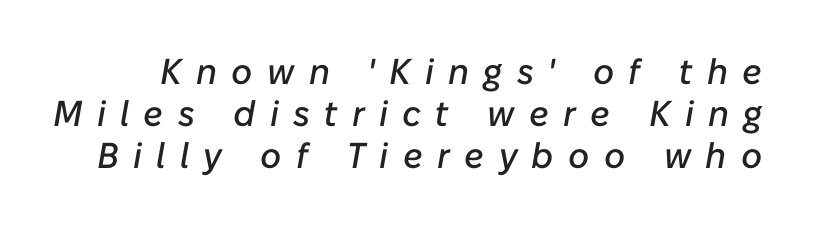
{"italic": "yes", "lean": "right", "slant_degrees": 10, "width": "normal", "stroke_contrast": "low", "x_height": "medium", "monospaced": "no", "underline": "no", "line_spacing_ratio": 1.17, "letter_spacing": "wide", "letter_spacing_em": 0.4, "glyph_px": 36}
